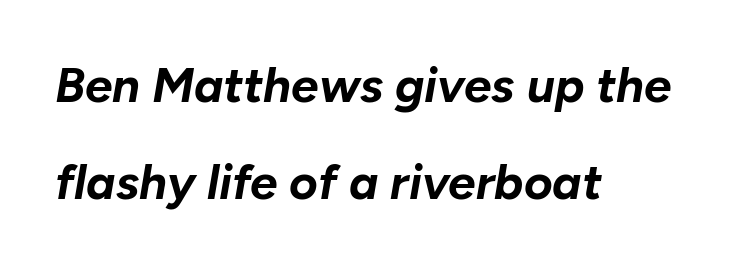
Proportional: the letters do not fall into vertical columns. The words here are not underlined. Words appear dense and cohesive because spacing is normal. Emphasis-style slanted type is in use. Compared with an ordinary text face, these strokes are far heavier — a full bold.
